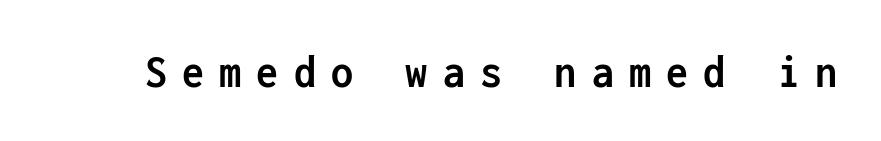
The image shows 49 px semibold, condensed sans-serif type, upright, monospaced; set unusually wide letter spacing (+0.31 em), not underlined; low stroke contrast and a medium x-height.
